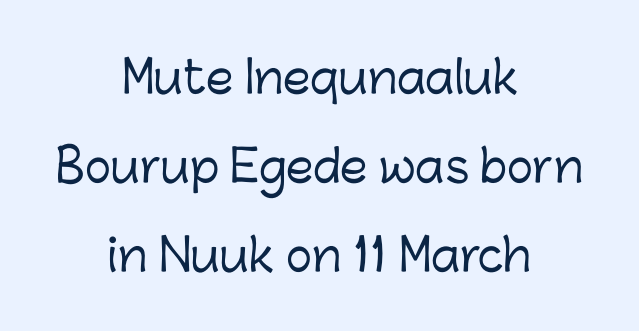
Q: Is the text italic (slanted)? A: No, it is upright.
Q: Is the typeface a serif or a sans-serif typeface? A: Sans-serif.
Q: Is the text underlined? A: No.
Q: How is the paragraph aligned? A: Centered.
Q: Is the spacing between letters normal or unusually wide? A: Normal.
Q: Is the spacing between lines tight, normal or loose? A: Loose.
Q: Width (condensed, normal, or wide)? A: Normal.
Q: Stroke contrast? A: Low.
Q: x-height? A: Medium.
Q: Monospaced? A: No.
